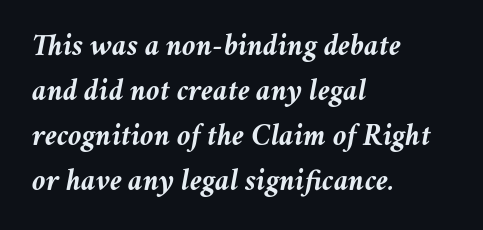
The glyphs have the mass of a bold cut. Vertical spacing — default. Looks like regular typesetting: each glyph gets only the width it needs. A classic flush-left, rag-right setting is used for this passage. Descender tails drop into unmarked territory. Short note: letters normally spaced.
